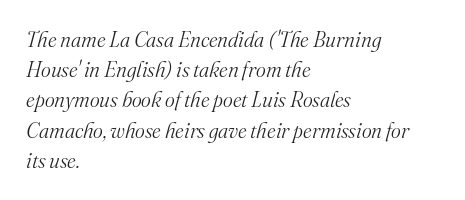
Teacher's note: observe the even left margin — that is flush-left alignment. Descenders hang freely into open space. An italicized treatment has been applied to the whole sample. The passage shown stacks its lines at a standard gap. The rendering keeps characters at their native spacing. Caption: face not bold, strokes unweighted.
